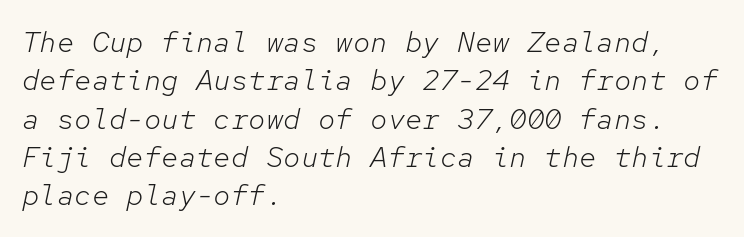
Caption: standard tracking, unaltered. The area under the type is left untouched. The glyphs look as if they've been sheared to an angle. Left-aligned paragraph, ragged on the right. Notice how descenders clear the ascenders below comfortably — that's standard leading.
